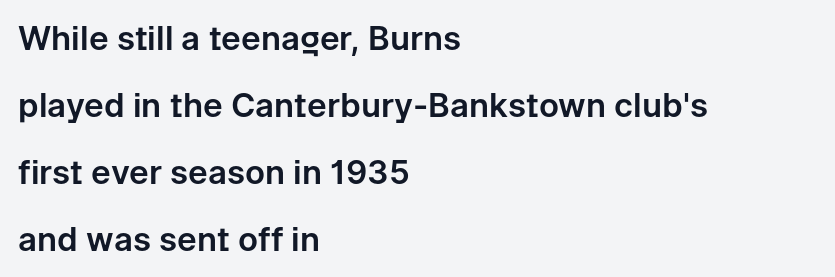
{"serif": "no", "italic": "no", "width": "normal", "stroke_contrast": "low", "x_height": "medium", "monospaced": "no", "underline": "no", "align": "left", "line_spacing": "loose", "line_spacing_ratio": 2.03, "letter_spacing": "normal", "letter_spacing_em": 0.0, "glyph_px": 33}
